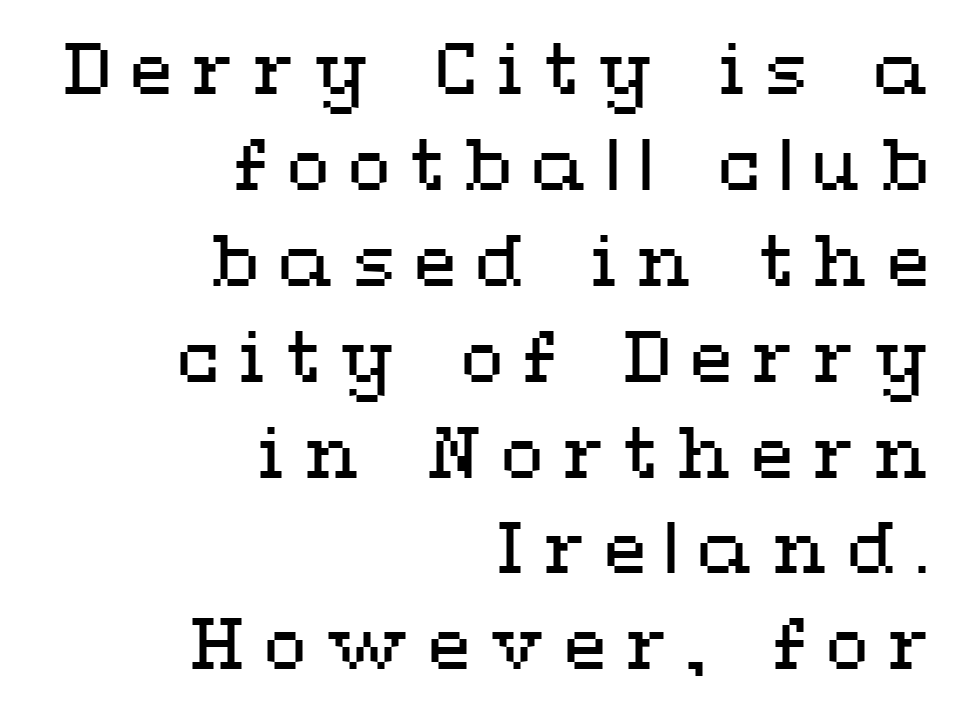
{"italic": "no", "bold": "no", "weight": "regular", "width": "wide", "stroke_contrast": "medium", "x_height": "medium", "monospaced": "no", "underline": "no", "align": "right", "line_spacing": "normal", "line_spacing_ratio": 1.37, "letter_spacing": "wide", "letter_spacing_em": 0.27, "glyph_px": 70}
